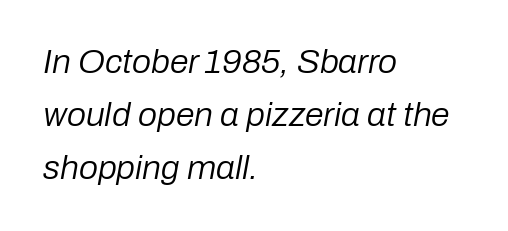
{"italic": "yes", "lean": "right", "slant_degrees": 10, "bold": "no", "weight": "regular", "width": "normal", "stroke_contrast": "low", "x_height": "medium", "monospaced": "no", "underline": "no", "align": "left", "line_spacing": "normal", "line_spacing_ratio": 1.56, "letter_spacing": "normal", "letter_spacing_em": 0.0, "glyph_px": 34}
